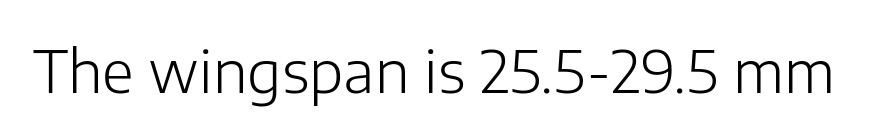
Q: Is the text bold? A: No.
Q: Is the text italic (slanted)? A: No, it is upright.
Q: Is the typeface a serif or a sans-serif typeface? A: Sans-serif.
Q: Is the text underlined? A: No.
Q: Is the spacing between letters normal or unusually wide? A: Normal.
Q: Width (condensed, normal, or wide)? A: Normal.
Q: Stroke contrast? A: Low.
Q: x-height? A: Medium.
Q: Monospaced? A: No.
